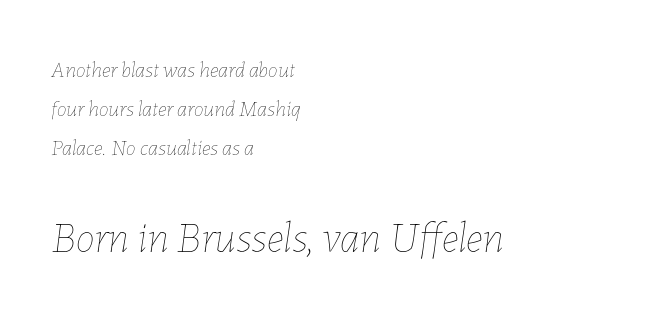
Q: Is the text bold? A: No.
Q: Is the text italic (slanted)? A: Yes, it leans right by about 7 degrees.
Q: Is the text underlined? A: No.
Q: How is the paragraph aligned? A: Left-aligned.
Q: Is the spacing between letters normal or unusually wide? A: Normal.
Q: Which block of text is set in a larger size, the first (top) or the second (bottom)? A: The second (bottom) one.
Q: Width (condensed, normal, or wide)? A: Normal.
Q: Stroke contrast? A: Low.
Q: x-height? A: Medium.
Q: Monospaced? A: No.
